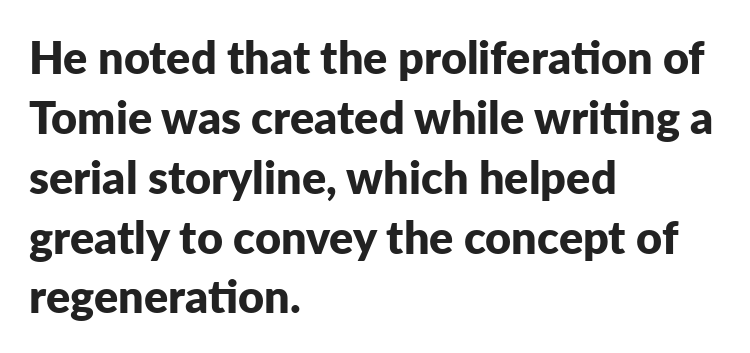
The image shows 45 px bold sans-serif type, upright; set left-aligned, normal line spacing (1.33x), normal letter spacing, not underlined; low stroke contrast and a medium x-height.
